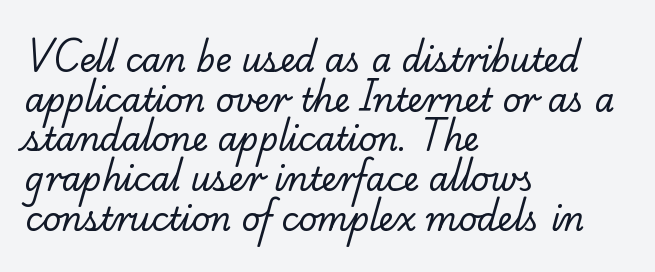
The rendering keeps characters at their native spacing. The rendering uses natural spacing where letterforms have individual widths. These glyphs show unthickened strokes, regular width or finer. Casual observation: everything's shoved over to the left. Honestly, there is no underline to notice here at all.
